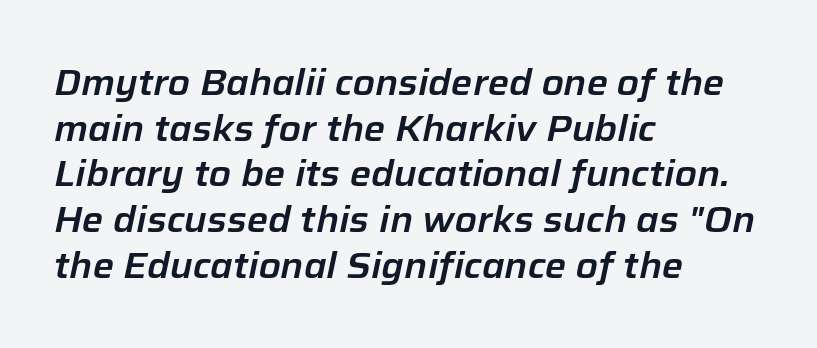
The image shows 36 px text type, italic (leaning right); set left-aligned, normal line spacing (1.27x), normal letter spacing, not underlined; low stroke contrast and a medium x-height.
